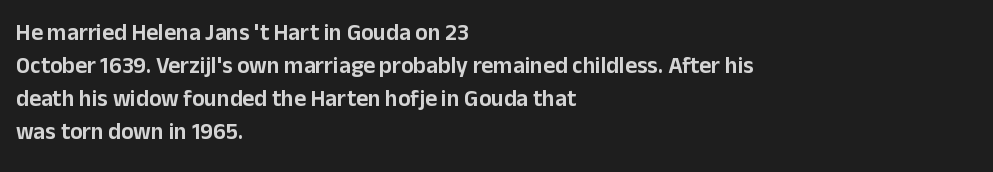
The image shows 23 px text type, upright; set left-aligned, normal line spacing (1.44x), normal letter spacing, not underlined.
